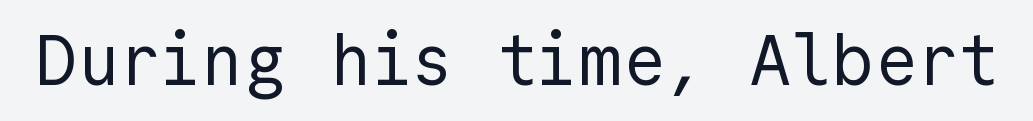
{"serif": "no", "italic": "no", "bold": "no", "weight": "regular", "width": "normal", "x_height": "medium", "underline": "no", "letter_spacing": "normal", "letter_spacing_em": 0.0, "glyph_px": 70}
